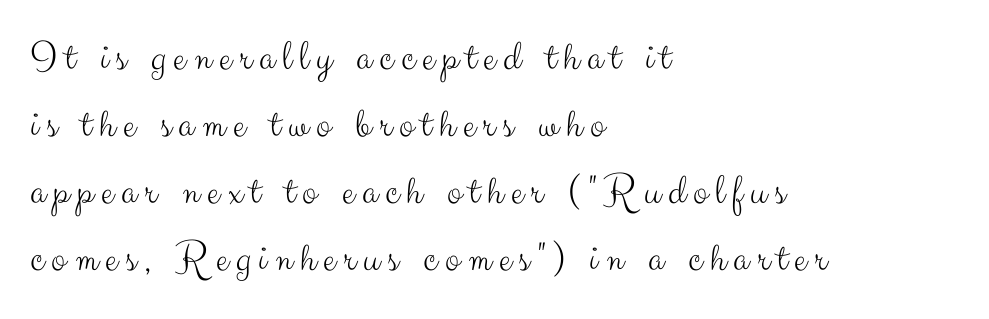
The ragged edge is on the right, which tells us the setting is flush left. Underlining? Definitely not there. Successive baselines arrive at the customary interval.
